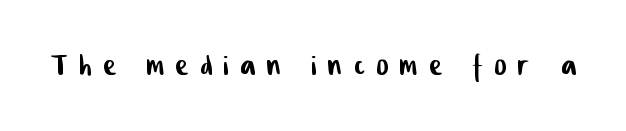
Does extra space separate the letters? Yes, quite a lot of it. Check where the strokes stop: nothing finishes them off — pure sans. Spacing verdict: proportional, widths tailored to each character. Lines of text with bare space underneath.
